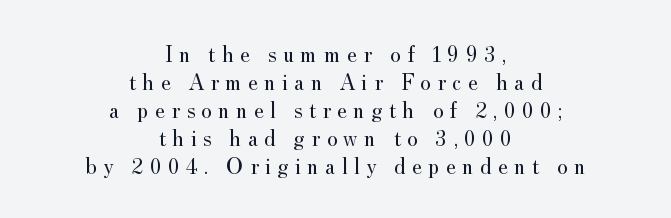
Q: Is the text bold? A: No.
Q: Is the text italic (slanted)? A: No, it is upright.
Q: Is the text underlined? A: No.
Q: How is the paragraph aligned? A: Centered.
Q: Is the spacing between letters normal or unusually wide? A: Unusually wide.
